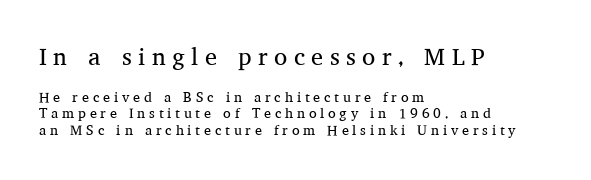
The image shows 24 px text type, upright; set left-aligned, line spacing 1.16x, unusually wide letter spacing (+0.27 em), not underlined; the first (top) block is 1.71x larger.
